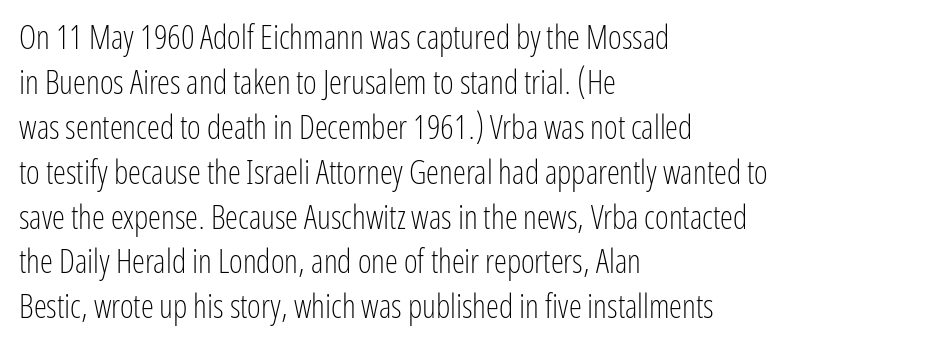
Notice how the stems are strictly vertical — no italics here. These lines are set flush left with a ragged right edge. A sans-serif font was chosen for this passage. How would I describe the line gaps? Plain and ordinary. Clear beneath every line of the passage.
